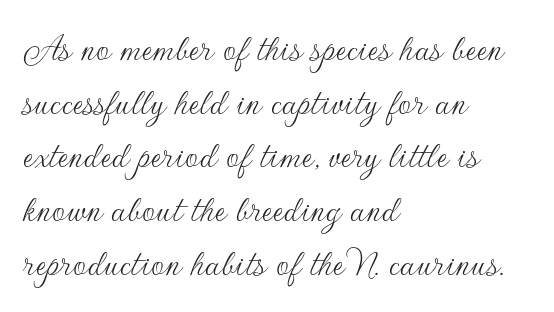
Q: Is the text bold? A: No.
Q: Is the text italic (slanted)? A: Yes.
Q: Is the typeface a serif or a sans-serif typeface? A: Sans-serif.
Q: Is the text underlined? A: No.
Q: How is the paragraph aligned? A: Left-aligned.
Q: Is the spacing between letters normal or unusually wide? A: Normal.
Q: Is the spacing between lines tight, normal or loose? A: Normal.
Q: Width (condensed, normal, or wide)? A: Normal.
Q: Stroke contrast? A: Low.
Q: x-height? A: Small.
Q: Monospaced? A: No.
